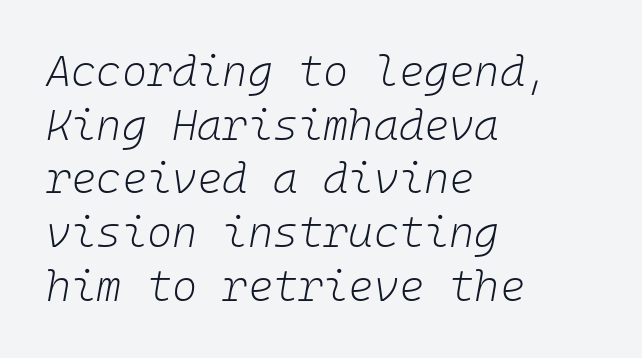
The image shows 43 px light type, italic (leaning right), monospaced; set left-aligned, normal line spacing (1.25x), normal letter spacing, not underlined; low stroke contrast and a medium x-height.
